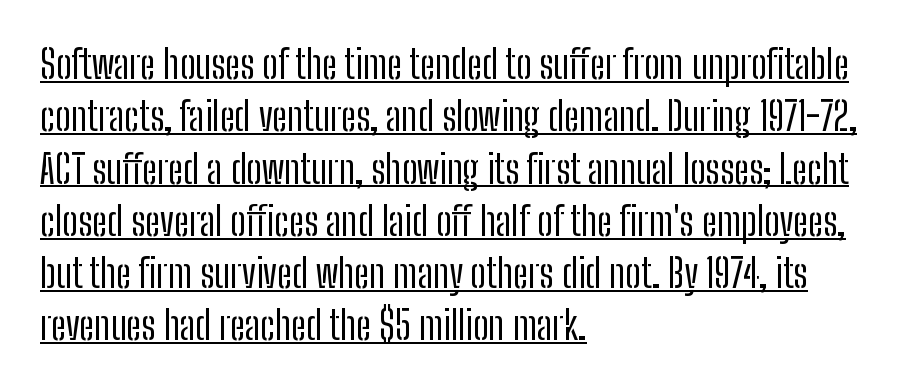
{"serif": "no", "italic": "no", "bold": "no", "weight": "regular", "width": "condensed", "stroke_contrast": "low", "x_height": "medium", "monospaced": "no", "underline": "yes", "align": "left", "line_spacing": "normal", "line_spacing_ratio": 1.34, "letter_spacing": "normal", "letter_spacing_em": 0.0, "glyph_px": 39}
